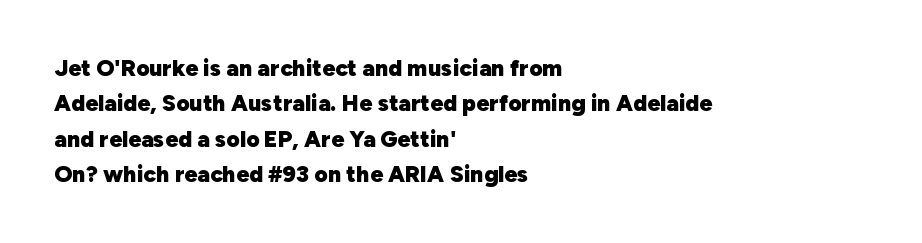
The image shows 23 px bold type, upright; set left-aligned, normal line spacing (1.54x), normal letter spacing, not underlined.
